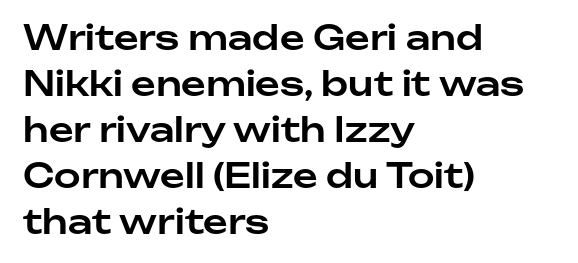
{"serif": "no", "italic": "no", "width": "normal", "stroke_contrast": "low", "x_height": "medium", "monospaced": "no", "underline": "no", "align": "left", "line_spacing": "normal", "line_spacing_ratio": 1.35, "letter_spacing": "normal", "letter_spacing_em": 0.0, "glyph_px": 34}
